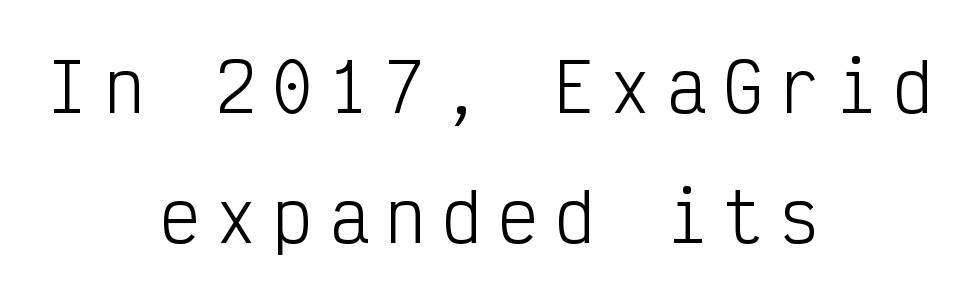
Q: Is the text bold? A: No.
Q: Is the text italic (slanted)? A: No, it is upright.
Q: Is the typeface a serif or a sans-serif typeface? A: Sans-serif.
Q: Is the text underlined? A: No.
Q: How is the paragraph aligned? A: Centered.
Q: Is the spacing between letters normal or unusually wide? A: Unusually wide.
Q: Is the spacing between lines tight, normal or loose? A: Loose.
Q: Width (condensed, normal, or wide)? A: Condensed.
Q: Stroke contrast? A: Low.
Q: x-height? A: Medium.
Q: Monospaced? A: Yes.
